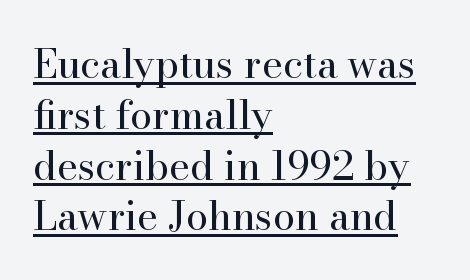
I'd call this a serif setting — the letters wear small feet. The block of text has a typical density, with ordinary space between rows. The paragraph has a hard left edge and a soft right edge. The font's upright variant was chosen for this text. The letterforms sit at book weight or below.
